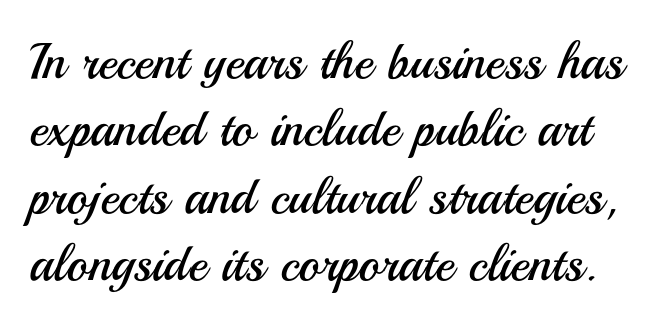
{"serif": "no", "bold": "no", "weight": "regular", "width": "normal", "stroke_contrast": "medium", "x_height": "small", "monospaced": "no", "underline": "no", "line_spacing": "normal", "line_spacing_ratio": 1.32, "letter_spacing": "normal", "letter_spacing_em": 0.0, "glyph_px": 51}
